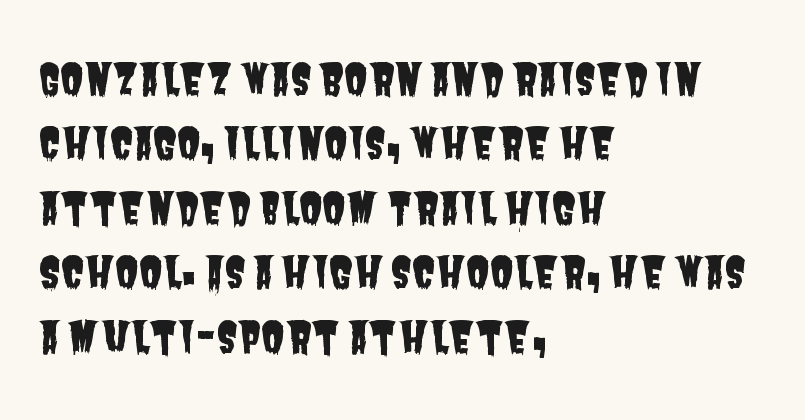
{"serif": "no", "width": "condensed", "stroke_contrast": "low", "x_height": "large", "monospaced": "no", "underline": "no", "align": "left", "line_spacing": "normal", "line_spacing_ratio": 1.5, "letter_spacing": "normal", "letter_spacing_em": 0.0, "glyph_px": 43}
